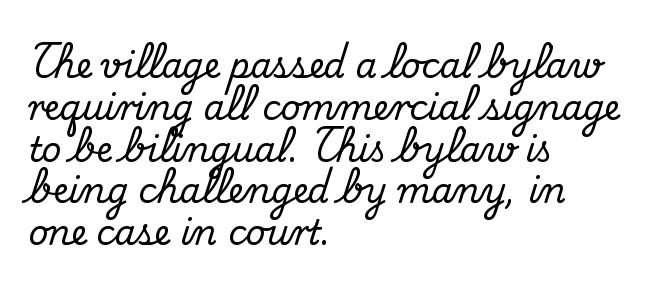
The text block is weighted toward the left margin, trailing off unevenly rightward. The gaps between neighbouring characters are ordinary and unremarkable. A typesetter would call this proportional, since set widths differ per character. Yep, those are serifs on the letters.
